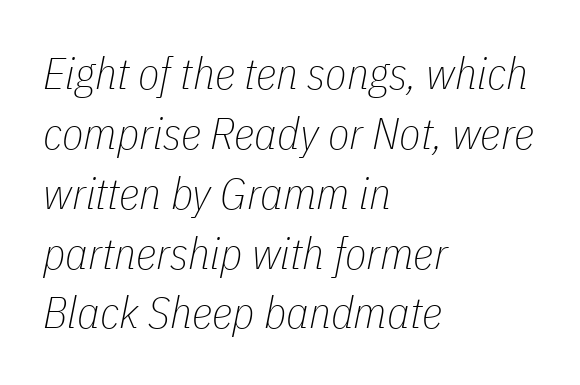
The image shows 44 px thin, condensed type, italic (leaning right); set left-aligned, normal line spacing (1.36x), normal letter spacing, not underlined; low stroke contrast and a medium x-height.
